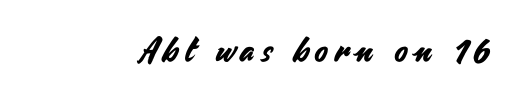
The image shows 34 px sans-serif type; set right-aligned, not underlined; medium stroke contrast and a small x-height.
